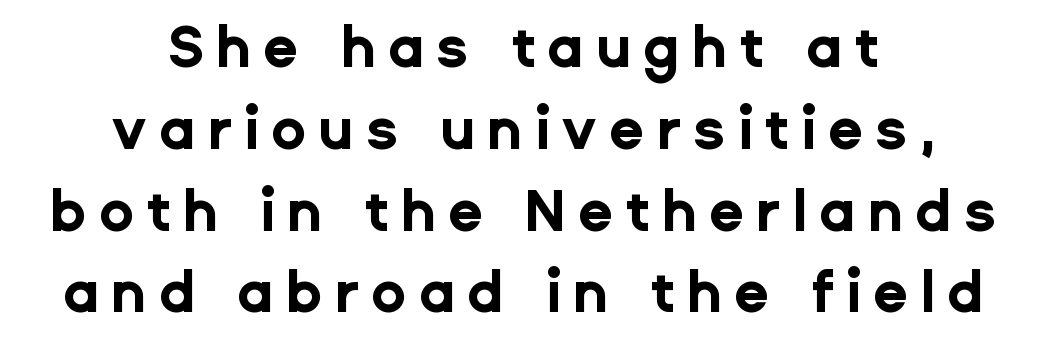
The image shows 58 px bold sans-serif type, upright; set centered, normal line spacing (1.41x), unusually wide letter spacing (+0.2 em), not underlined; low stroke contrast and a medium x-height.
